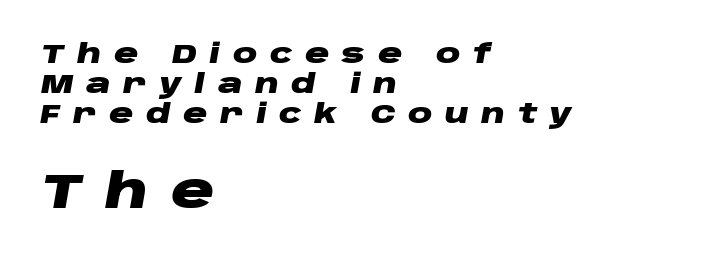
The image shows 48 px heavy, wide type, italic (leaning right); set left-aligned, tight line spacing (1.11x), unusually wide letter spacing (+0.46 em), not underlined; the second (bottom) block is 1.78x larger; low stroke contrast and a large x-height.
